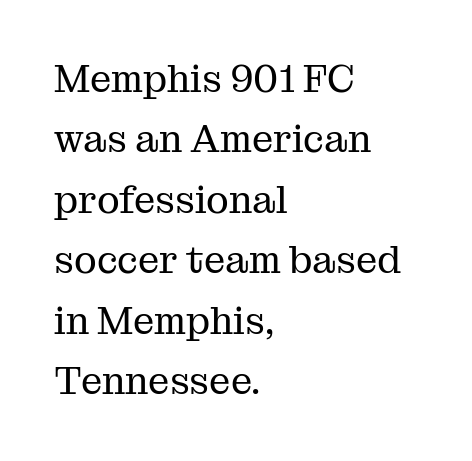
Q: Is the text bold? A: No.
Q: Is the text italic (slanted)? A: No, it is upright.
Q: Is the typeface a serif or a sans-serif typeface? A: Serif.
Q: Is the text underlined? A: No.
Q: How is the paragraph aligned? A: Left-aligned.
Q: Is the spacing between letters normal or unusually wide? A: Normal.
Q: Is the spacing between lines tight, normal or loose? A: Normal.
Q: Width (condensed, normal, or wide)? A: Normal.
Q: Stroke contrast? A: Medium.
Q: x-height? A: Medium.
Q: Monospaced? A: No.
